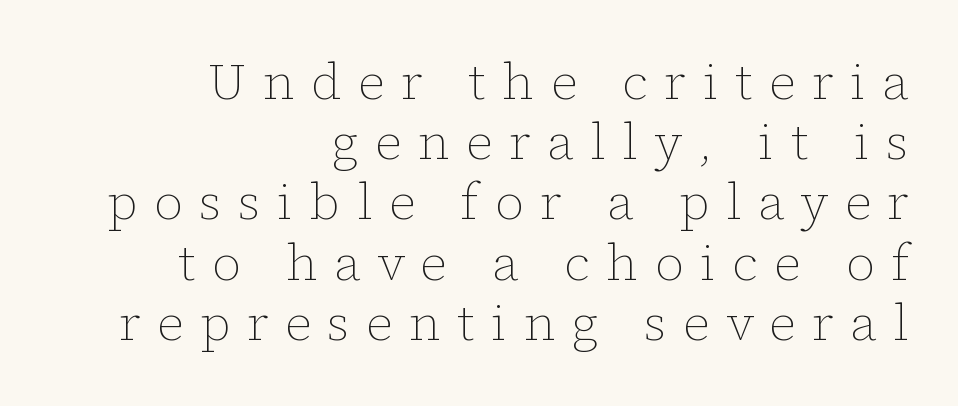
{"italic": "no", "bold": "no", "weight": "thin", "width": "normal", "stroke_contrast": "low", "x_height": "medium", "monospaced": "no", "underline": "no", "align": "right", "line_spacing_ratio": 1.18, "letter_spacing": "wide", "letter_spacing_em": 0.32, "glyph_px": 51}
